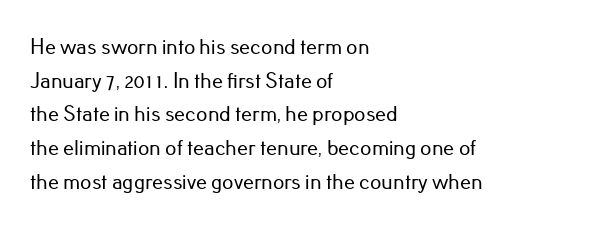
The image shows 22 px text type, upright; set left-aligned, normal line spacing (1.53x), normal letter spacing, not underlined.
